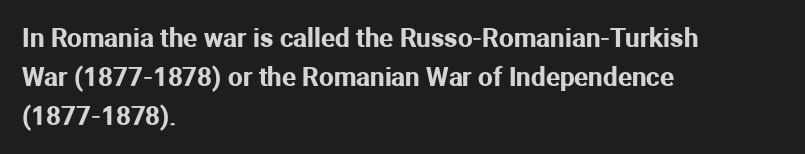
{"italic": "no", "underline": "no", "align": "left", "line_spacing": "normal", "line_spacing_ratio": 1.5, "letter_spacing": "normal", "letter_spacing_em": 0.0, "glyph_px": 26}
